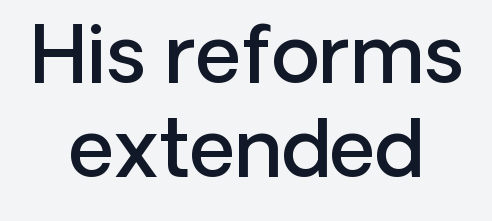
The image shows 79 px semibold sans-serif type, upright; set centered, line spacing 1.19x, normal letter spacing, not underlined; low stroke contrast and a medium x-height.
